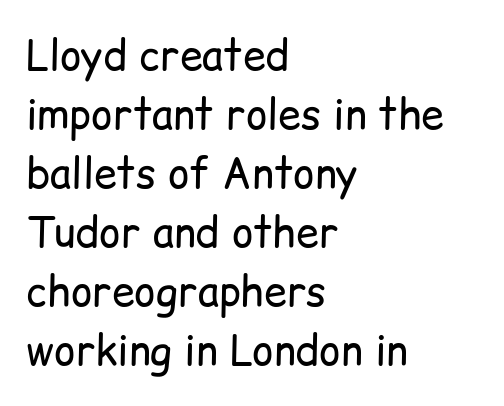
Nothing sits at the stroke ends, so this counts as sans-serif. Letters have the restrained weight of plain body copy at most. Short and long lines alike share a common starting point at left. Style check: upright. This sample keeps an unexceptional amount of space between lines.
